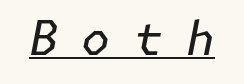
Q: Is the text bold? A: No.
Q: Is the text italic (slanted)? A: Yes, it leans right by about 11 degrees.
Q: Is the text underlined? A: Yes.
Q: Is the spacing between letters normal or unusually wide? A: Unusually wide.
Q: Width (condensed, normal, or wide)? A: Normal.
Q: Stroke contrast? A: Low.
Q: x-height? A: Medium.
